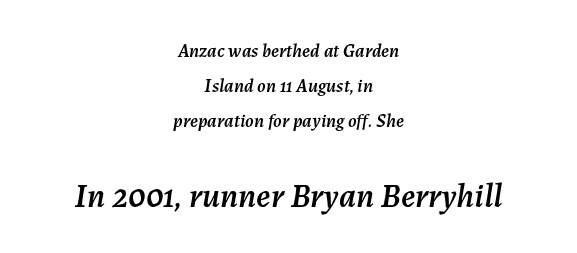
The image shows 34 px text type, italic (leaning right); set centered, line spacing 1.85x, normal letter spacing, not underlined; the second (bottom) block is 1.79x larger; medium stroke contrast and a medium x-height.
